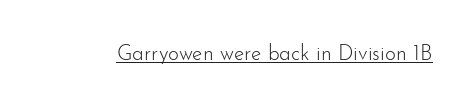
Italic: no, the glyphs are upright roman. You can see a thin bar hugging the bottom of the glyphs. Nothing heavy about these letters — not bold at all. Look at the tracking — it's just the regular setting, nothing added.
